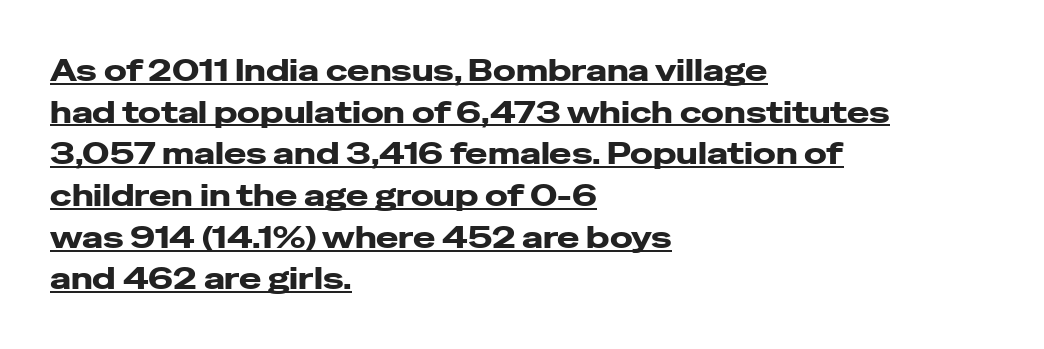
{"serif": "no", "italic": "no", "bold": "yes", "weight": "heavy", "width": "wide", "stroke_contrast": "low", "x_height": "medium", "monospaced": "no", "underline": "yes", "align": "left", "line_spacing": "normal", "line_spacing_ratio": 1.39, "letter_spacing": "normal", "letter_spacing_em": 0.0, "glyph_px": 30}
